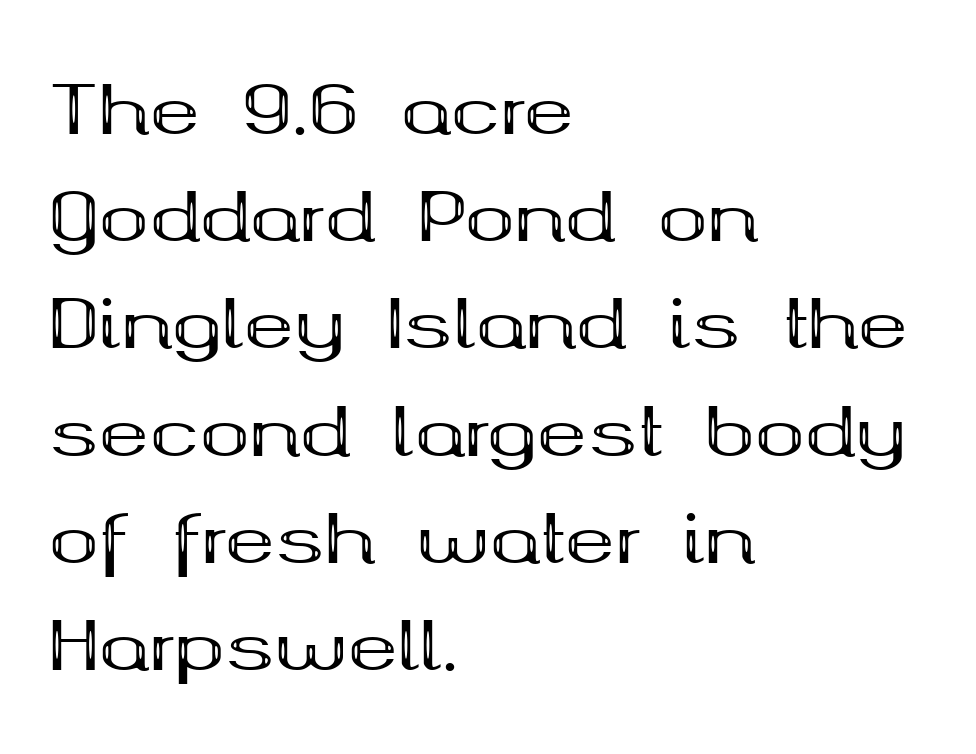
The image shows 67 px bold, wide serif type, upright; set left-aligned, normal line spacing (1.6x), normal letter spacing, not underlined; medium stroke contrast and a medium x-height.
